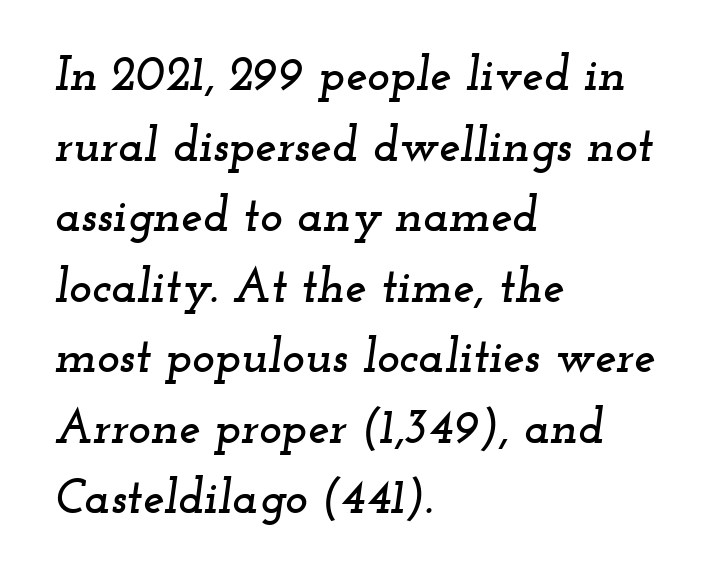
{"serif": "yes", "italic": "yes", "lean": "right", "slant_degrees": 12, "width": "wide", "stroke_contrast": "low", "x_height": "small", "monospaced": "no", "underline": "no", "align": "left", "line_spacing": "normal", "line_spacing_ratio": 1.47, "letter_spacing": "normal", "letter_spacing_em": 0.0, "glyph_px": 48}
